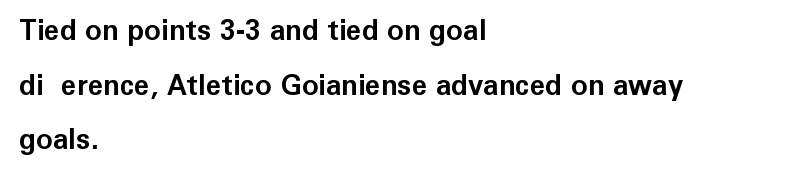
Q: Is the text bold? A: Yes.
Q: Is the text italic (slanted)? A: No, it is upright.
Q: Is the typeface a serif or a sans-serif typeface? A: Sans-serif.
Q: Is the text underlined? A: No.
Q: How is the paragraph aligned? A: Left-aligned.
Q: Is the spacing between letters normal or unusually wide? A: Normal.
Q: Is the spacing between lines tight, normal or loose? A: Loose.
Q: Width (condensed, normal, or wide)? A: Normal.
Q: Stroke contrast? A: Low.
Q: x-height? A: Medium.
Q: Monospaced? A: No.
